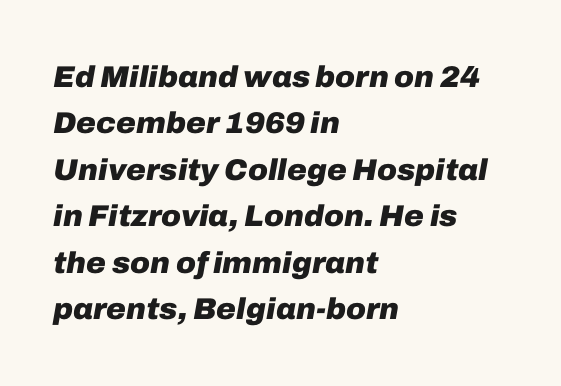
Q: Is the text bold? A: Yes.
Q: Is the text italic (slanted)? A: Yes, it leans right by about 10 degrees.
Q: Is the text underlined? A: No.
Q: How is the paragraph aligned? A: Left-aligned.
Q: Is the spacing between letters normal or unusually wide? A: Normal.
Q: Is the spacing between lines tight, normal or loose? A: Normal.
Q: Width (condensed, normal, or wide)? A: Normal.
Q: Stroke contrast? A: Low.
Q: x-height? A: Medium.
Q: Monospaced? A: No.
